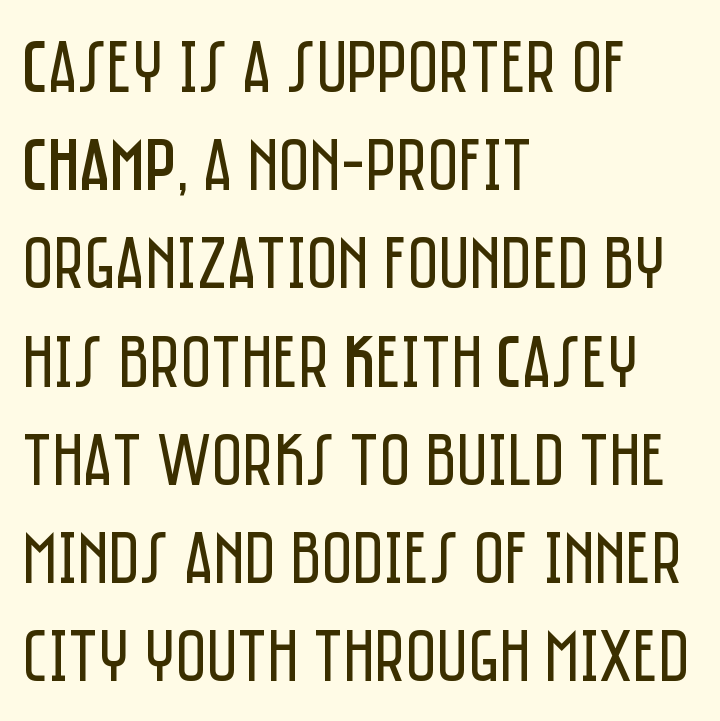
{"serif": "no", "italic": "no", "bold": "no", "weight": "regular", "width": "condensed", "stroke_contrast": "low", "x_height": "large", "monospaced": "no", "underline": "no", "align": "left", "line_spacing": "normal", "line_spacing_ratio": 1.31, "letter_spacing": "normal", "letter_spacing_em": 0.0, "glyph_px": 75}
